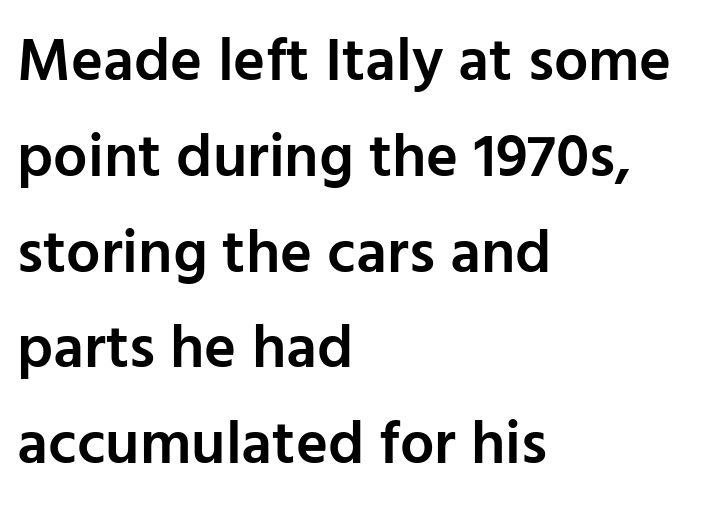
The image shows 61 px semibold sans-serif type, upright; set left-aligned, normal line spacing (1.57x), normal letter spacing, not underlined; low stroke contrast and a medium x-height.
